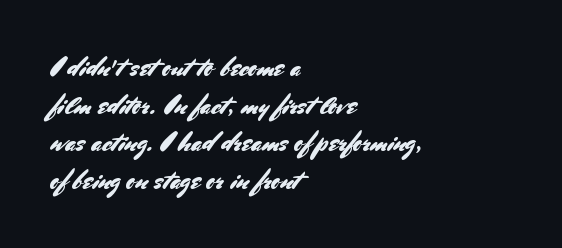
{"underline": "no", "align": "left", "line_spacing": "normal", "line_spacing_ratio": 1.39, "letter_spacing": "normal", "letter_spacing_em": 0.0, "glyph_px": 27}
